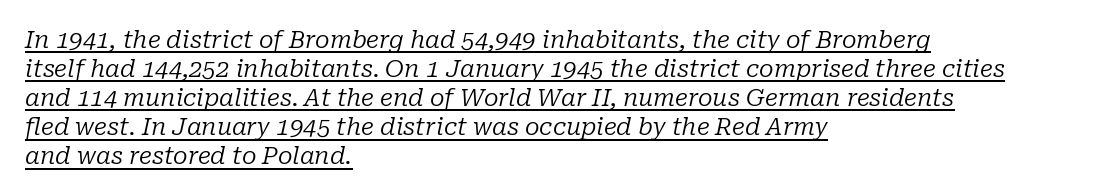
When letters slant like this, we call the style italic. Think standard paragraph weight, or any step lighter than that. This sample is left-justified, so line endings fall wherever the words run out. Honestly, the underline is the first thing you notice here. Compared with typical body copy, the letter spacing here is the same.
